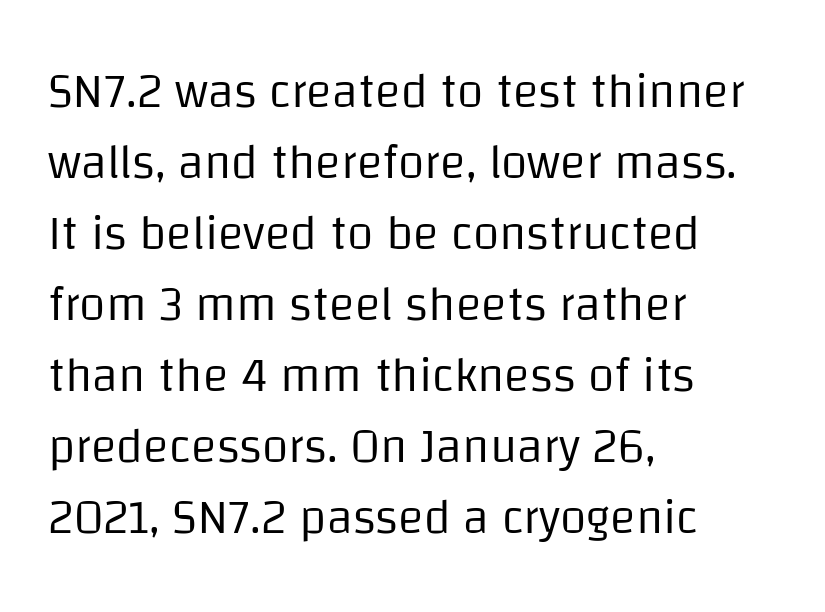
You could not count columns in this text — the font is proportionally spaced. Grotesque or geometric, the face here clearly has no serifs. Compared with typical paragraphs, the rows here are spaced about the same. Inter-character spacing is left at the font's built-in metrics. Leftover space on each line is placed entirely after the last word. Designer's note — italics off, roman on.
